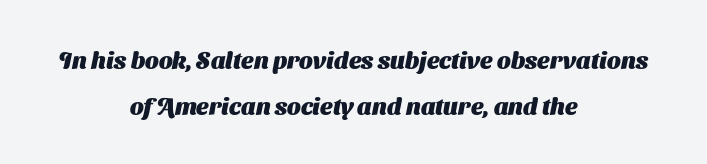
These lines are centered, leaving both edges ragged. Default kerning and tracking; the words read as compact shapes. Anything drawn beneath the words? Only blank space. Quick note: interline space is abundant.
